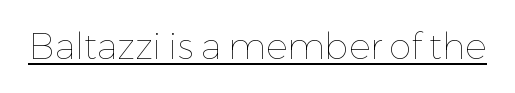
The image shows 36 px thin type, upright; set normal letter spacing, underlined; low stroke contrast and a medium x-height.
